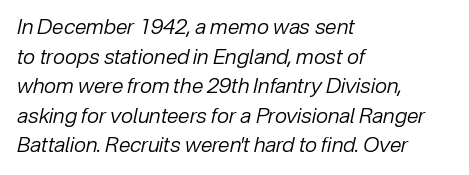
{"italic": "yes", "lean": "right", "slant_degrees": 12, "bold": "no", "underline": "no", "align": "left", "line_spacing": "normal", "line_spacing_ratio": 1.41, "letter_spacing": "normal", "letter_spacing_em": 0.0, "glyph_px": 21}
